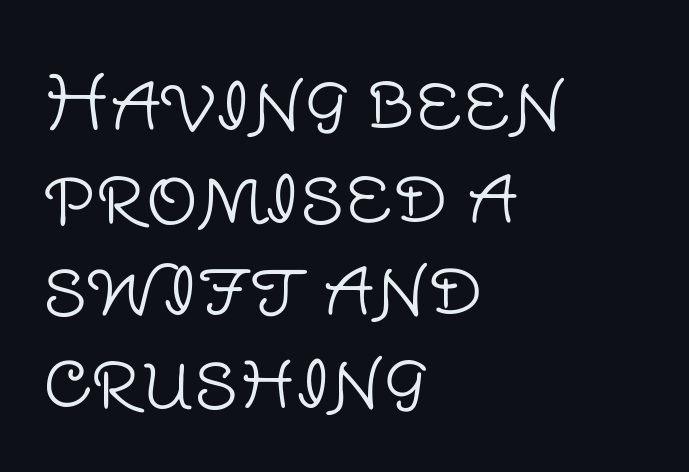
Inter-character spacing is left at the font's built-in metrics. Each letter keeps its own natural width here, so spacing adapts to shape. Leading: standard. The rag falls on the right side of this text block. This rendering employs a face without finishing strokes, i.e., a sans-serif.
